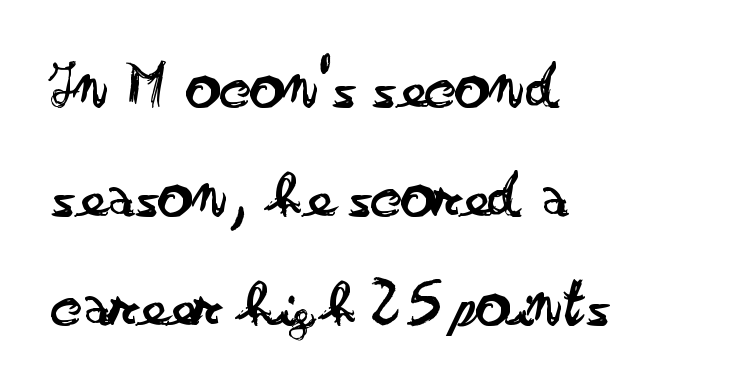
Q: Is the text bold? A: No.
Q: Is the text italic (slanted)? A: No, it is upright.
Q: Is the typeface a serif or a sans-serif typeface? A: Sans-serif.
Q: Is the text underlined? A: No.
Q: How is the paragraph aligned? A: Left-aligned.
Q: Is the spacing between letters normal or unusually wide? A: Normal.
Q: Is the spacing between lines tight, normal or loose? A: Normal.
Q: Width (condensed, normal, or wide)? A: Wide.
Q: Stroke contrast? A: Low.
Q: x-height? A: Small.
Q: Monospaced? A: No.
